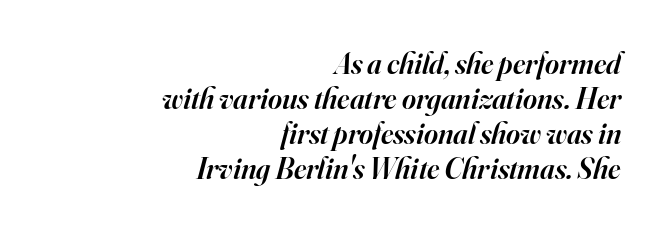
Q: Is the text bold? A: Semi-bold.
Q: Is the text italic (slanted)? A: Yes, it leans right by about 16 degrees.
Q: Is the typeface a serif or a sans-serif typeface? A: Serif.
Q: Is the text underlined? A: No.
Q: How is the paragraph aligned? A: Right-aligned.
Q: Is the spacing between letters normal or unusually wide? A: Normal.
Q: Width (condensed, normal, or wide)? A: Normal.
Q: Stroke contrast? A: High.
Q: x-height? A: Small.
Q: Monospaced? A: No.
